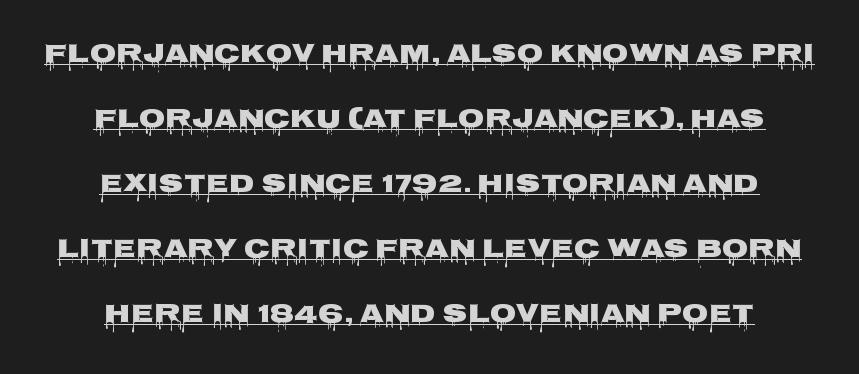
{"italic": "no", "bold": "yes", "underline": "yes", "align": "center", "line_spacing": "loose", "line_spacing_ratio": 2.41, "letter_spacing": "normal", "letter_spacing_em": 0.0, "glyph_px": 27}
